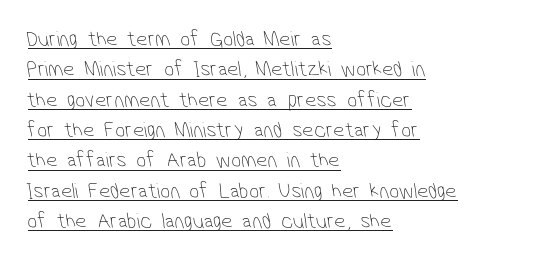
{"bold": "no", "underline": "yes", "align": "left", "line_spacing": "normal", "line_spacing_ratio": 1.38, "letter_spacing": "normal", "letter_spacing_em": 0.0, "glyph_px": 22}
